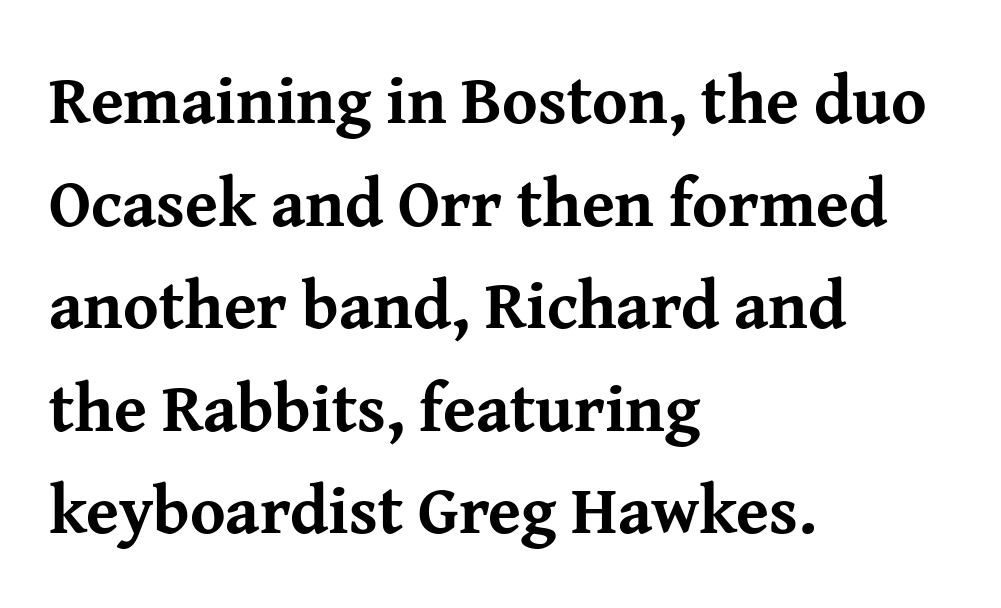
Character widths vary here, with narrow letters taking less room than wide ones. This is roman type, the default non-slanted kind. In terms of weight, the rendering is a true, heavy bold. Look at the bottom of the vertical strokes: they flare into serifs here.
